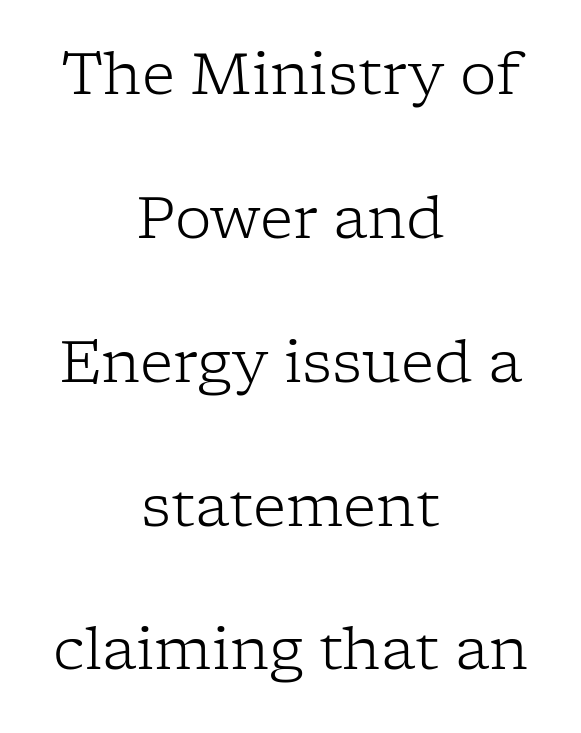
Q: Is the text bold? A: No.
Q: Is the text italic (slanted)? A: No, it is upright.
Q: Is the typeface a serif or a sans-serif typeface? A: Serif.
Q: Is the text underlined? A: No.
Q: How is the paragraph aligned? A: Centered.
Q: Is the spacing between letters normal or unusually wide? A: Normal.
Q: Is the spacing between lines tight, normal or loose? A: Loose.
Q: Width (condensed, normal, or wide)? A: Normal.
Q: Stroke contrast? A: Low.
Q: x-height? A: Medium.
Q: Monospaced? A: No.
